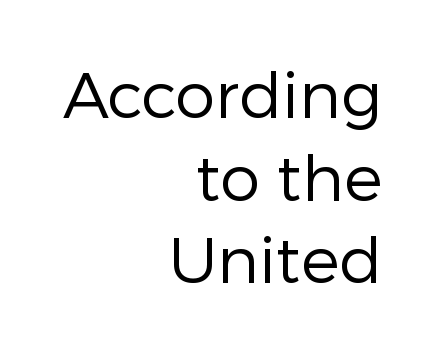
Does the type have serifs? No, each stem ends abruptly. These lines are rendered in a variable-pitch font. Compared with typical paragraphs, the rows here are spaced about the same. A quiet, ordinary-to-light weight characterises the typeface. Nope, not italic — everything's standing straight.
